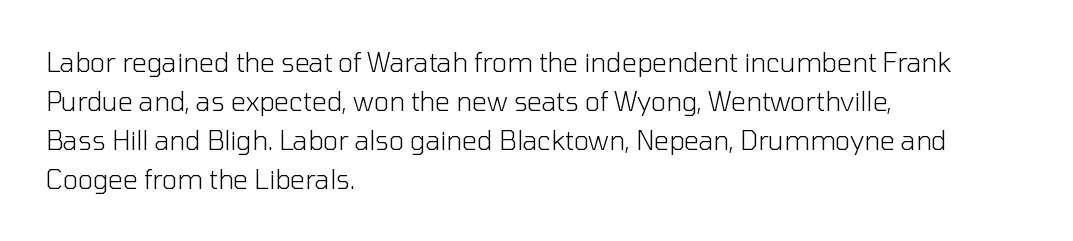
Each new line begins a customary step beneath the previous one. Students, note that the glyphs here touch the page at normal intervals. Letters rest on an invisible, unmarked baseline. Posture: upright roman.
